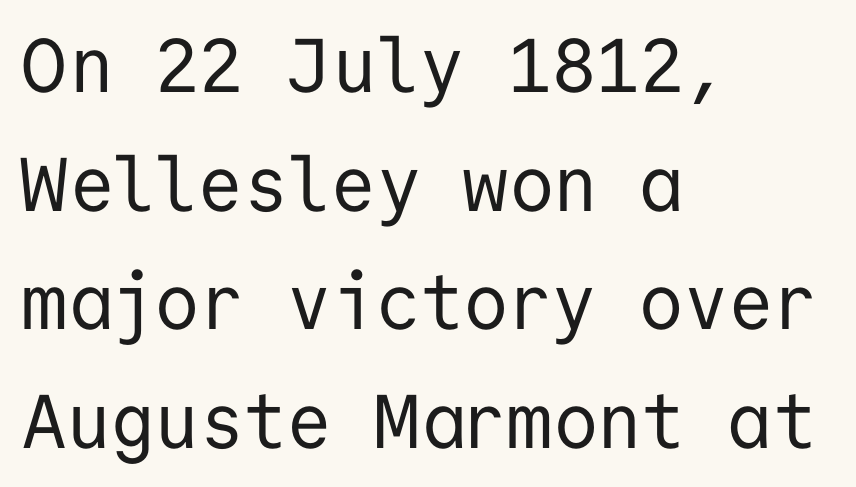
Q: Is the text bold? A: No.
Q: Is the text italic (slanted)? A: No, it is upright.
Q: Is the typeface a serif or a sans-serif typeface? A: Sans-serif.
Q: Is the text underlined? A: No.
Q: How is the paragraph aligned? A: Left-aligned.
Q: Is the spacing between letters normal or unusually wide? A: Normal.
Q: Is the spacing between lines tight, normal or loose? A: Normal.
Q: Width (condensed, normal, or wide)? A: Normal.
Q: Stroke contrast? A: Low.
Q: x-height? A: Medium.
Q: Monospaced? A: Yes.
